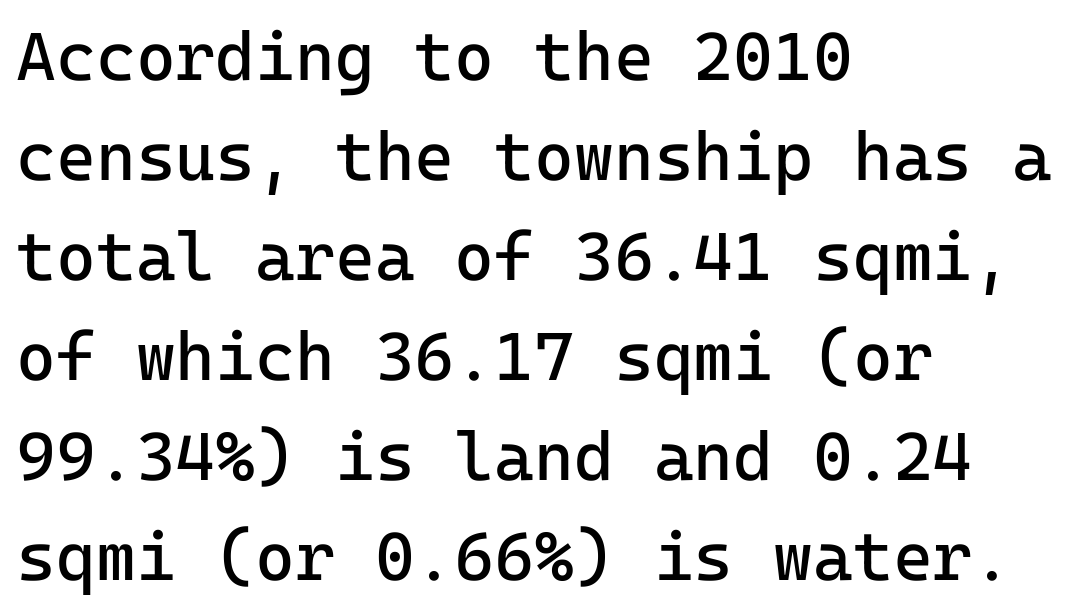
Type without underlining. This sample uses plain, unmodified letter spacing. The weight would be labelled regular, book, light, or lighter still. You could count columns in this text — the font is strictly monospaced. In terms of posture, this sample is upright.
